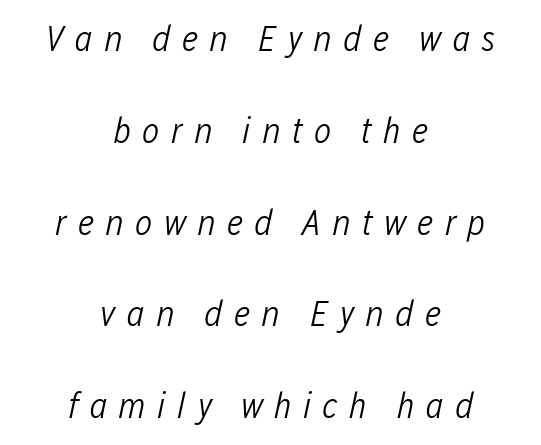
The image shows 37 px light, condensed type, italic (leaning right); set centered, loose line spacing (2.48x), unusually wide letter spacing (+0.3 em), not underlined; low stroke contrast and a medium x-height.
